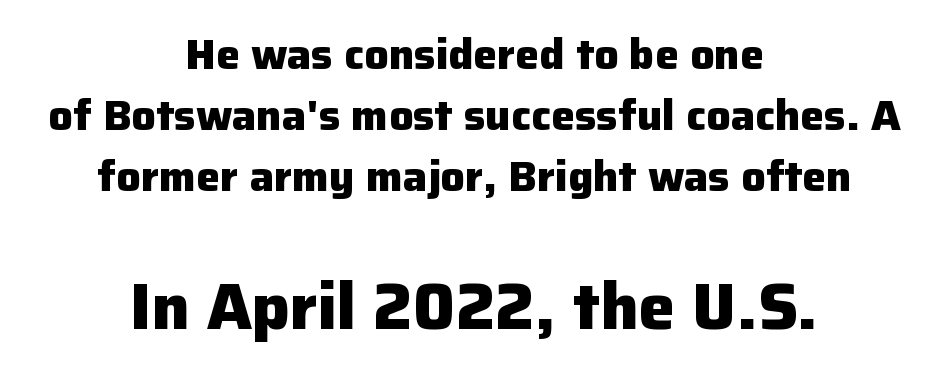
Summary of weight: heavy, a full bold. The paragraph has two soft edges and a firm central axis. Note the varied advance widths — an 'i' is clearly narrower than an 'm'. The lettering stays uniformly vertical, giving the passage a roman look.
